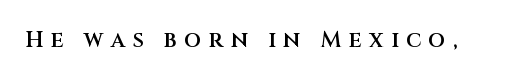
Q: Is the text bold? A: Semi-bold.
Q: Is the text italic (slanted)? A: No, it is upright.
Q: Is the text underlined? A: No.
Q: Is the spacing between letters normal or unusually wide? A: Unusually wide.
